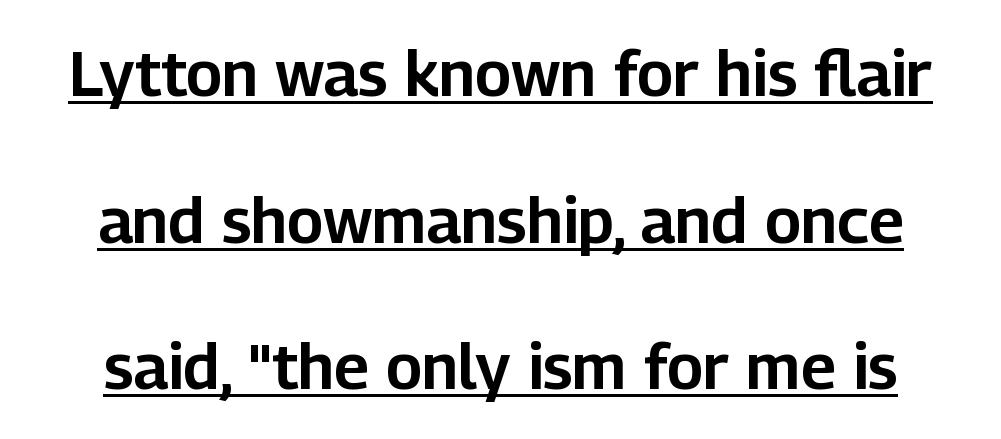
The image shows 64 px sans-serif type, upright; set loose line spacing (2.29x), normal letter spacing, underlined; low stroke contrast and a medium x-height.
